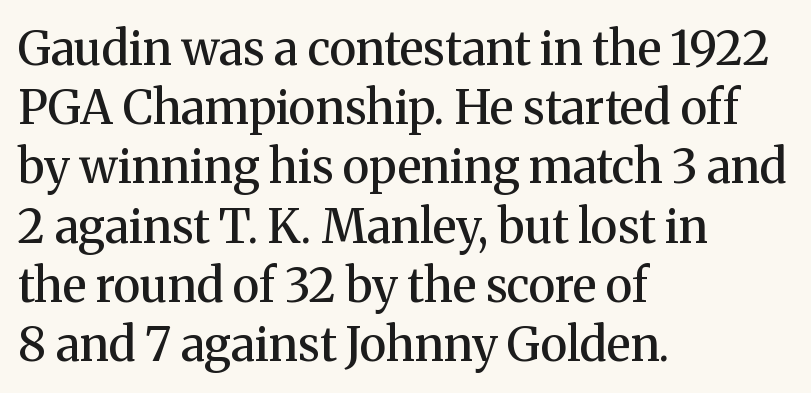
{"serif": "yes", "italic": "no", "bold": "semi", "weight": "semibold", "width": "normal", "stroke_contrast": "medium", "x_height": "medium", "monospaced": "no", "underline": "no", "align": "left", "line_spacing": "normal", "line_spacing_ratio": 1.26, "letter_spacing": "normal", "letter_spacing_em": 0.0, "glyph_px": 47}
